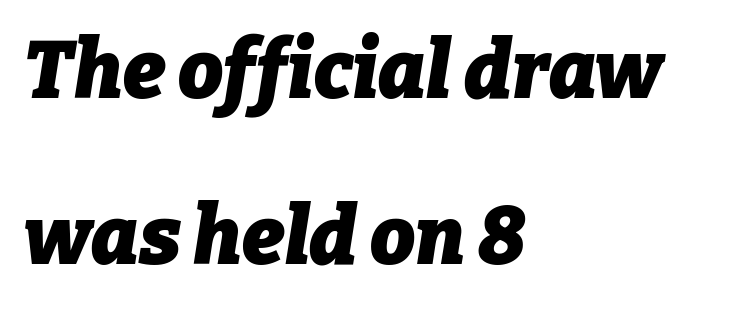
Q: Is the text bold? A: Yes.
Q: Is the text italic (slanted)? A: Yes, it leans right by about 9 degrees.
Q: Is the text underlined? A: No.
Q: How is the paragraph aligned? A: Left-aligned.
Q: Is the spacing between letters normal or unusually wide? A: Normal.
Q: Is the spacing between lines tight, normal or loose? A: Loose.
Q: Width (condensed, normal, or wide)? A: Normal.
Q: Stroke contrast? A: Low.
Q: x-height? A: Medium.
Q: Monospaced? A: No.
